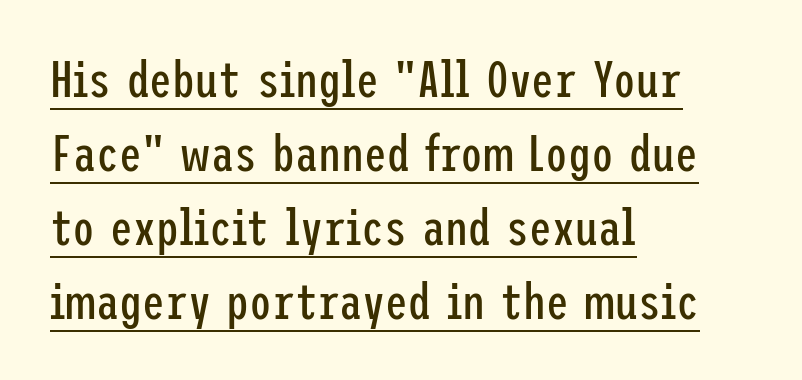
{"serif": "no", "italic": "no", "bold": "no", "weight": "regular", "width": "condensed", "stroke_contrast": "low", "x_height": "medium", "underline": "yes", "align": "left", "line_spacing": "normal", "line_spacing_ratio": 1.45, "letter_spacing": "normal", "letter_spacing_em": 0.0, "glyph_px": 51}
